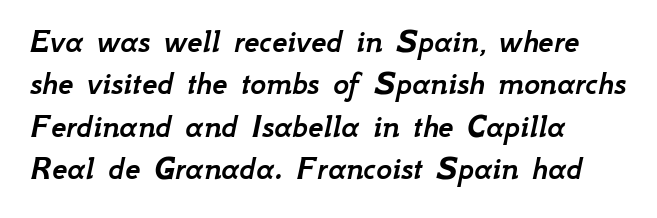
Q: Is the text italic (slanted)? A: Yes, it leans right by about 12 degrees.
Q: Is the text underlined? A: No.
Q: How is the paragraph aligned? A: Left-aligned.
Q: Is the spacing between letters normal or unusually wide? A: Normal.
Q: Is the spacing between lines tight, normal or loose? A: Normal.
Q: Width (condensed, normal, or wide)? A: Normal.
Q: Stroke contrast? A: Low.
Q: x-height? A: Small.
Q: Monospaced? A: No.
